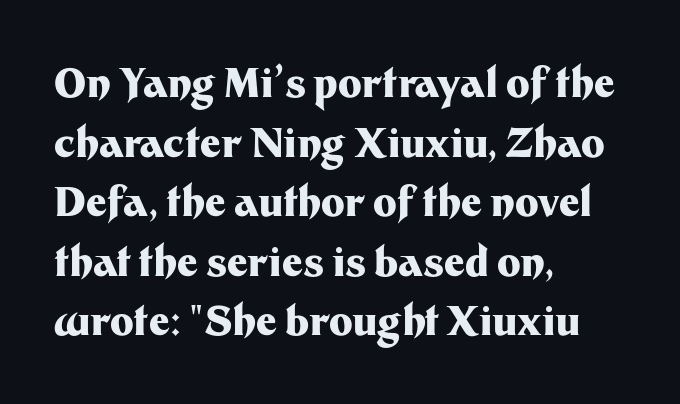
The image shows 40 px heavy sans-serif type, upright; set left-aligned, normal line spacing (1.49x), normal letter spacing, not underlined; medium stroke contrast and a medium x-height.
